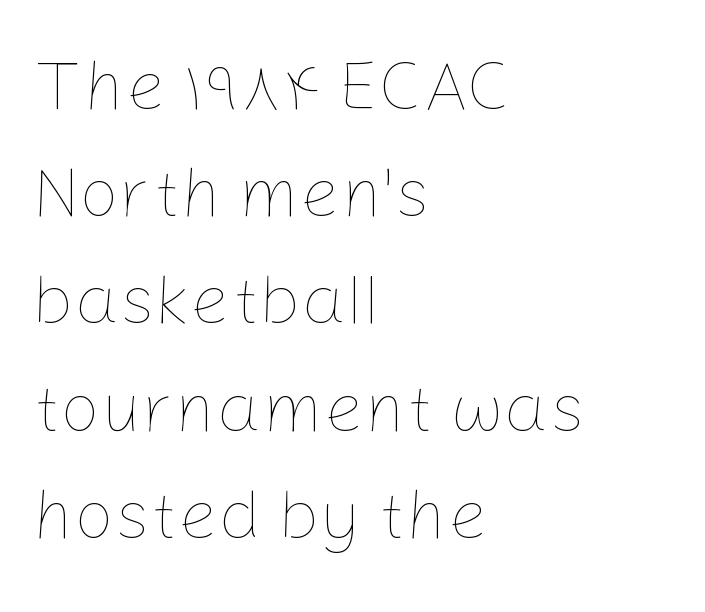
The image shows 71 px thin type, upright; set left-aligned, normal line spacing (1.51x), normal letter spacing, not underlined; low stroke contrast and a medium x-height.
